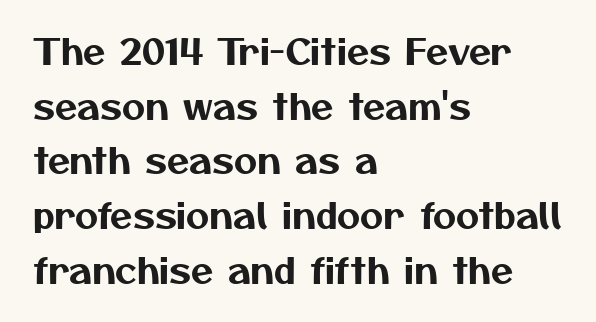
The image shows 36 px sans-serif type; set left-aligned, normal line spacing (1.52x), normal letter spacing, not underlined; medium stroke contrast and a medium x-height.
